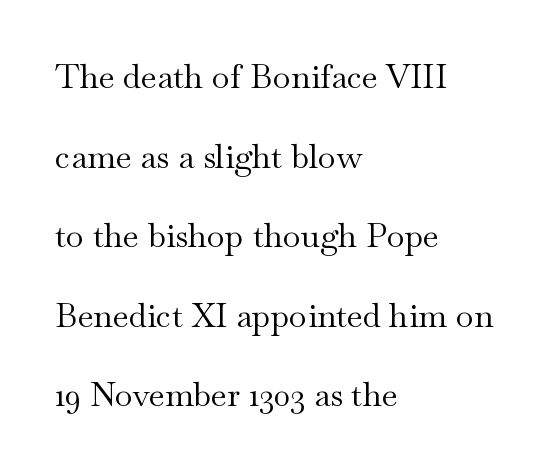
Q: Is the text bold? A: No.
Q: Is the text italic (slanted)? A: No, it is upright.
Q: Is the typeface a serif or a sans-serif typeface? A: Serif.
Q: Is the text underlined? A: No.
Q: How is the paragraph aligned? A: Left-aligned.
Q: Is the spacing between letters normal or unusually wide? A: Normal.
Q: Is the spacing between lines tight, normal or loose? A: Loose.
Q: Width (condensed, normal, or wide)? A: Wide.
Q: Stroke contrast? A: Medium.
Q: x-height? A: Small.
Q: Monospaced? A: No.
